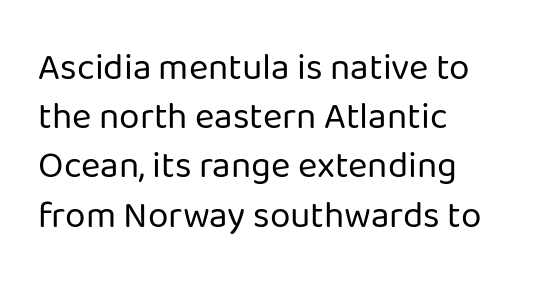
The image shows 37 px regular-weight sans-serif type, upright; set left-aligned, normal line spacing (1.33x), normal letter spacing, not underlined; low stroke contrast and a medium x-height.
